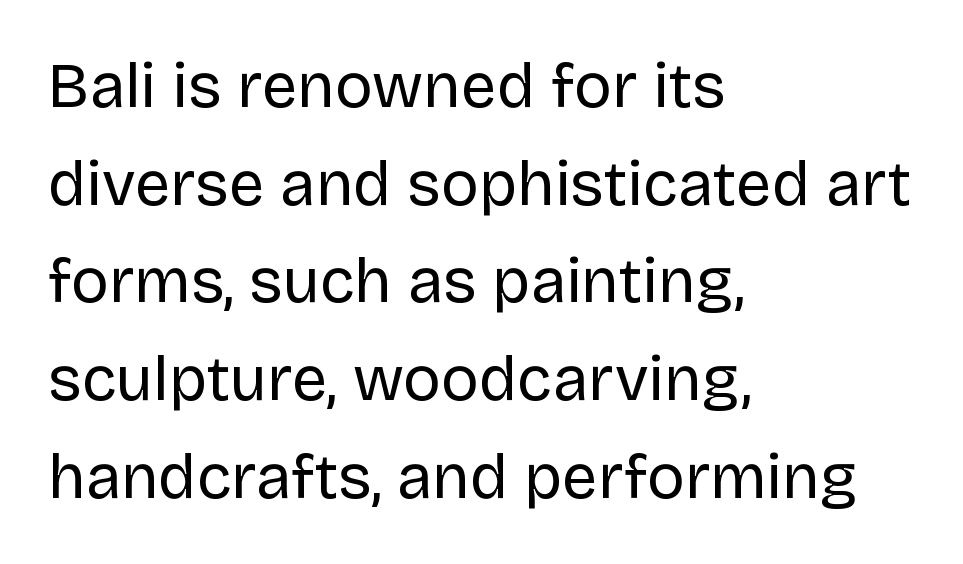
The image shows 63 px regular-weight sans-serif type, upright; set left-aligned, normal line spacing (1.55x), normal letter spacing, not underlined; low stroke contrast and a large x-height.
